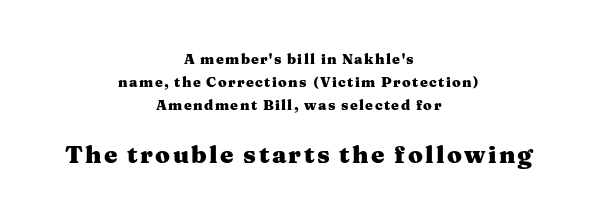
Q: Is the text bold? A: Yes.
Q: Is the text italic (slanted)? A: No, it is upright.
Q: Is the text underlined? A: No.
Q: How is the paragraph aligned? A: Centered.
Q: Is the spacing between lines tight, normal or loose? A: Normal.
Q: Which block of text is set in a larger size, the first (top) or the second (bottom)? A: The second (bottom) one.
